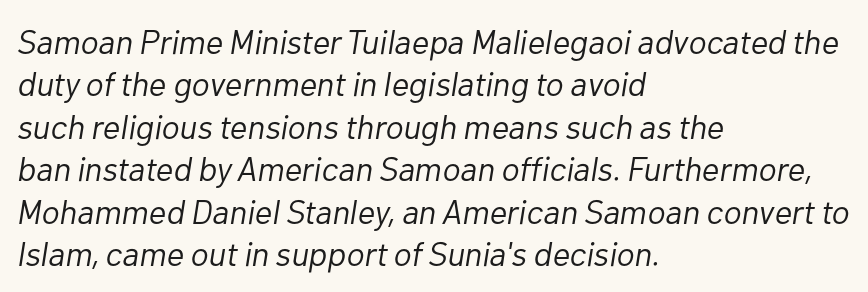
The rows are spaced the way most documents space them. The lettering tilts uniformly, giving the passage an italic look. Do the characters align in a grid? No, the font is proportional. Heaviness? Minimal to ordinary, like unemphasized prose. Caption: multi-line text, flush left, ragged right.
